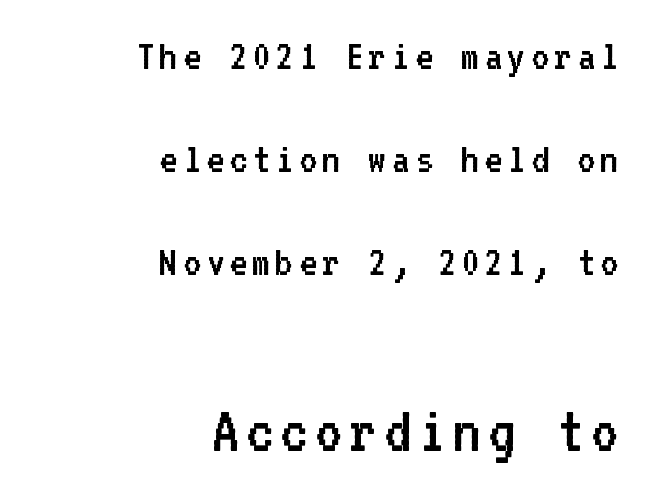
{"serif": "no", "italic": "no", "bold": "no", "weight": "regular", "width": "normal", "stroke_contrast": "low", "x_height": "medium", "monospaced": "yes", "underline": "no", "align": "right", "line_spacing": "loose", "line_spacing_ratio": 2.29, "larger_block": "second", "size_ratio": 1.49, "glyph_px": 67}
